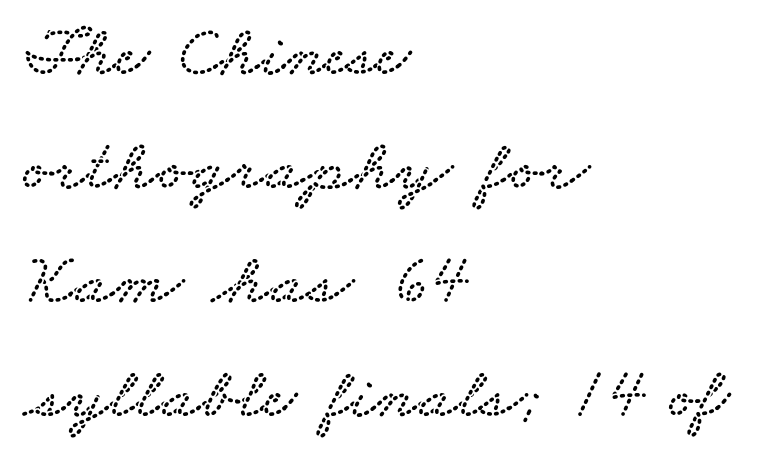
{"serif": "yes", "width": "wide", "stroke_contrast": "low", "x_height": "small", "monospaced": "no", "underline": "no", "align": "left", "line_spacing": "normal", "line_spacing_ratio": 1.56, "letter_spacing": "normal", "letter_spacing_em": 0.0, "glyph_px": 73}
